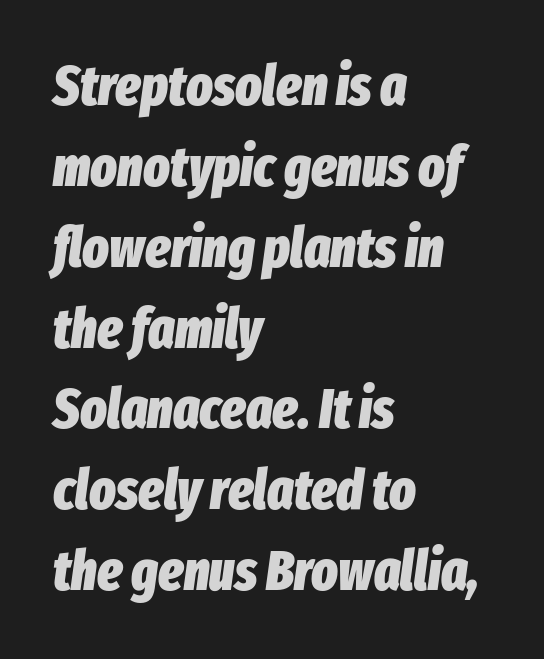
Each line starts at the same left margin while the right side varies. Summary of vertical rhythm: regular, with standard interline spacing. Anything drawn beneath the words? Only blank space. You could call the tracking neutral — neither tight nor loose. In terms of posture, this sample is oblique.
